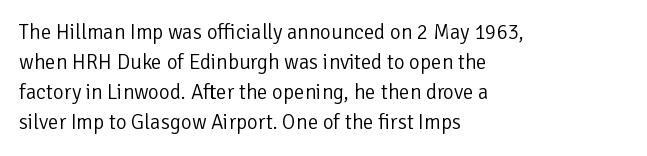
Compared with typical body copy, the letter spacing here is the same. The text block is weighted toward the left margin, trailing off unevenly rightward. The foot of each line stays bare and open. Evenly set lines give the paragraph a standard silhouette. Stroke thickness stays within the range of a standard reading face or lighter.
